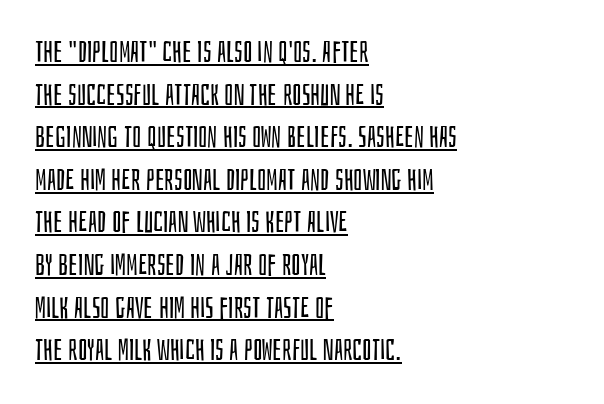
Left-aligned paragraph, ragged on the right. This sample keeps an unexceptional amount of space between lines. A typesetter would mark this as roman, not italic. These lines are rendered in a variable-pitch font. I'd call this a sans setting — the letters go barefoot. The strokes are not fattened; the text isn't bold.
